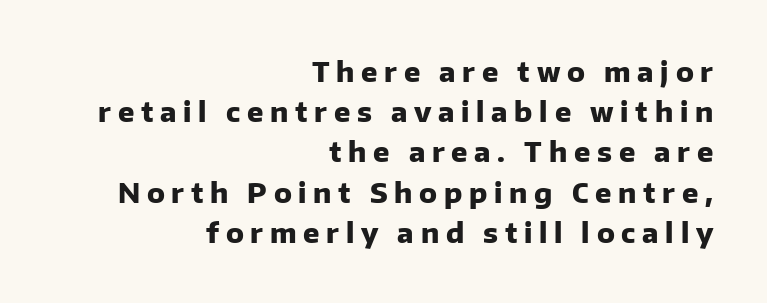
The words here are not underlined. A student would call this right alignment; a typographer would say flush right, rag left. A typesetter would mark this as roman, not italic. Look at the stroke-to-counter ratio: heavy, a bold.
